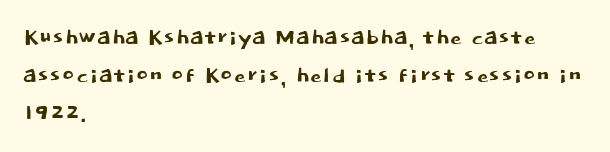
{"serif": "no", "italic": "no", "width": "normal", "stroke_contrast": "low", "x_height": "large", "monospaced": "no", "underline": "no", "align": "left", "line_spacing": "normal", "line_spacing_ratio": 1.3, "letter_spacing": "normal", "letter_spacing_em": 0.0, "glyph_px": 29}
